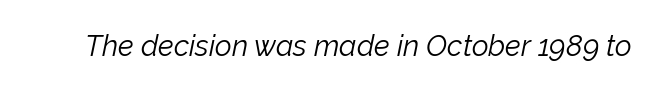
Q: Is the text bold? A: No.
Q: Is the text italic (slanted)? A: Yes, it leans right by about 12 degrees.
Q: Is the text underlined? A: No.
Q: Is the spacing between letters normal or unusually wide? A: Normal.
Q: Width (condensed, normal, or wide)? A: Normal.
Q: Stroke contrast? A: Low.
Q: x-height? A: Medium.
Q: Monospaced? A: No.
